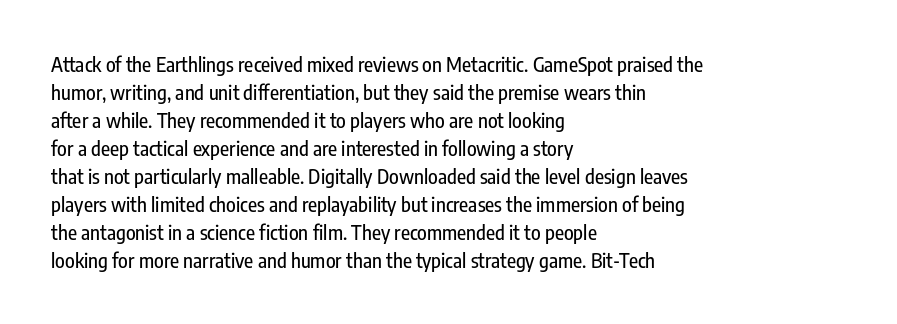
Ordinary non-slanted type is in use. Type without underlining. A typesetter would call this zero additional tracking. Horizontally, the lines are justified to the leading edge only. Honestly, the row spacing looks completely unremarkable.
